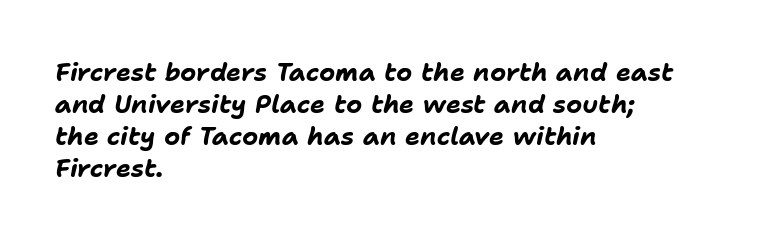
{"italic": "yes", "lean": "right", "slant_degrees": 11, "bold": "yes", "underline": "no", "align": "left", "line_spacing": "normal", "line_spacing_ratio": 1.28, "letter_spacing": "normal", "letter_spacing_em": 0.0, "glyph_px": 25}
